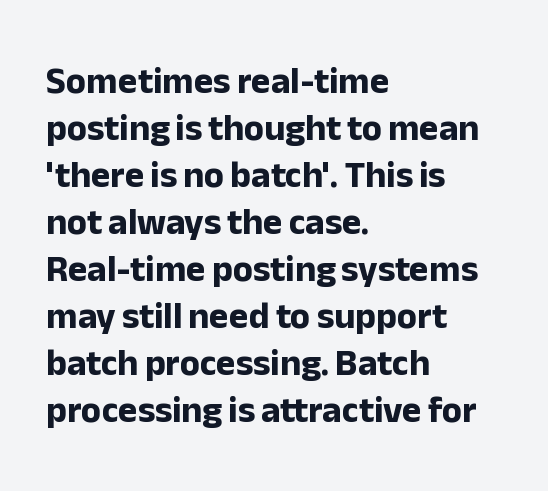
Q: Is the text bold? A: Yes.
Q: Is the text italic (slanted)? A: No, it is upright.
Q: Is the typeface a serif or a sans-serif typeface? A: Sans-serif.
Q: Is the text underlined? A: No.
Q: How is the paragraph aligned? A: Left-aligned.
Q: Is the spacing between letters normal or unusually wide? A: Normal.
Q: Is the spacing between lines tight, normal or loose? A: Normal.
Q: Width (condensed, normal, or wide)? A: Normal.
Q: Stroke contrast? A: Low.
Q: x-height? A: Medium.
Q: Monospaced? A: No.
